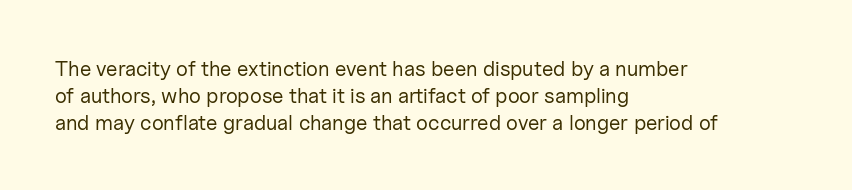
These lines keep a tight, regular rhythm from letter to letter. The rows are spaced the way most documents space them. Nothing heavy about these letters — not bold at all. A roman cut, with each character standing at attention. Check under the words: just untouched page. All the whitespace from short lines collects on the right.
